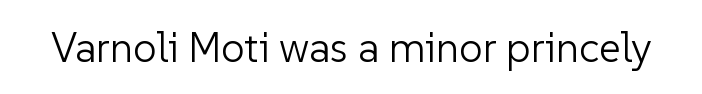
Descender tails drop into unmarked territory. The typeface chosen for these lines omits serifs. This is not heavy type; no bold has been used. Observe the ordinary spacing: letters are neighbours, not strangers. Tall strokes in this sample are plumb rather than angled.
